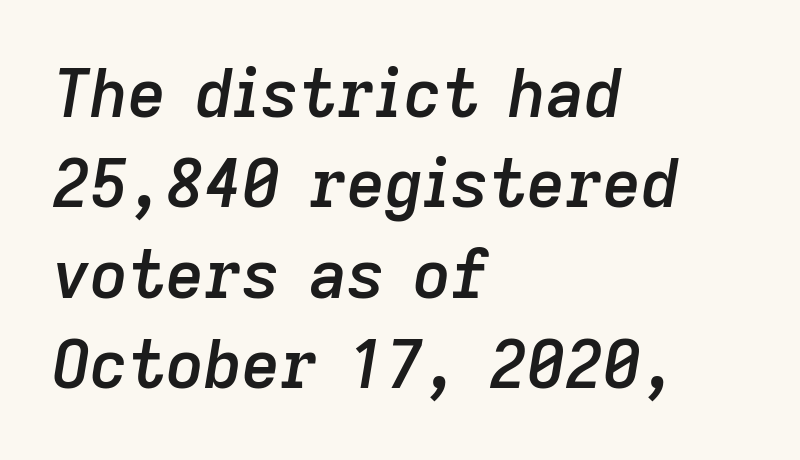
The image shows 66 px semibold type, italic (leaning right); set left-aligned, normal line spacing (1.37x), normal letter spacing, not underlined; low stroke contrast and a medium x-height.
